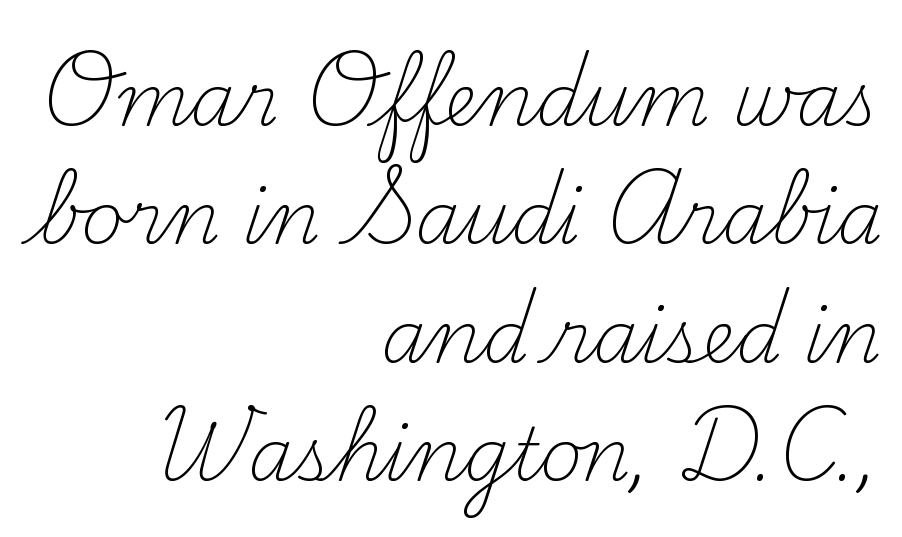
The setting favours the right margin, as signatures and pull-quotes sometimes do. The space between consecutive lines is moderate. Proportional: the letters do not fall into vertical columns.
